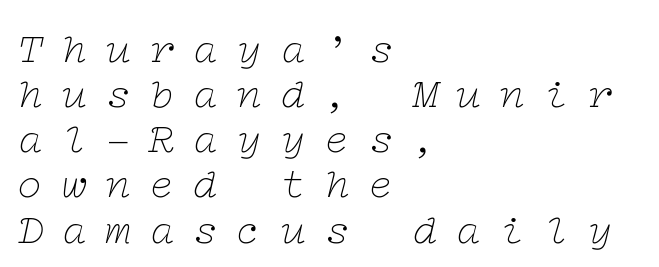
Q: Is the text bold? A: No.
Q: Is the text italic (slanted)? A: Yes, it leans right by about 12 degrees.
Q: Is the typeface a serif or a sans-serif typeface? A: Serif.
Q: Is the text underlined? A: No.
Q: How is the paragraph aligned? A: Left-aligned.
Q: Is the spacing between letters normal or unusually wide? A: Unusually wide.
Q: Is the spacing between lines tight, normal or loose? A: Tight.
Q: Width (condensed, normal, or wide)? A: Wide.
Q: Stroke contrast? A: Low.
Q: x-height? A: Medium.
